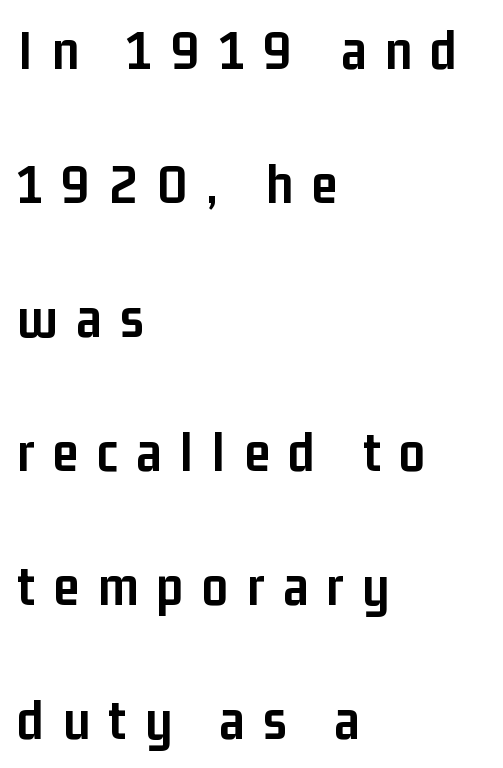
{"serif": "no", "italic": "no", "bold": "yes", "weight": "semibold", "width": "condensed", "stroke_contrast": "low", "x_height": "medium", "monospaced": "no", "underline": "no", "align": "left", "line_spacing": "loose", "line_spacing_ratio": 2.31, "letter_spacing": "wide", "letter_spacing_em": 0.32, "glyph_px": 58}
